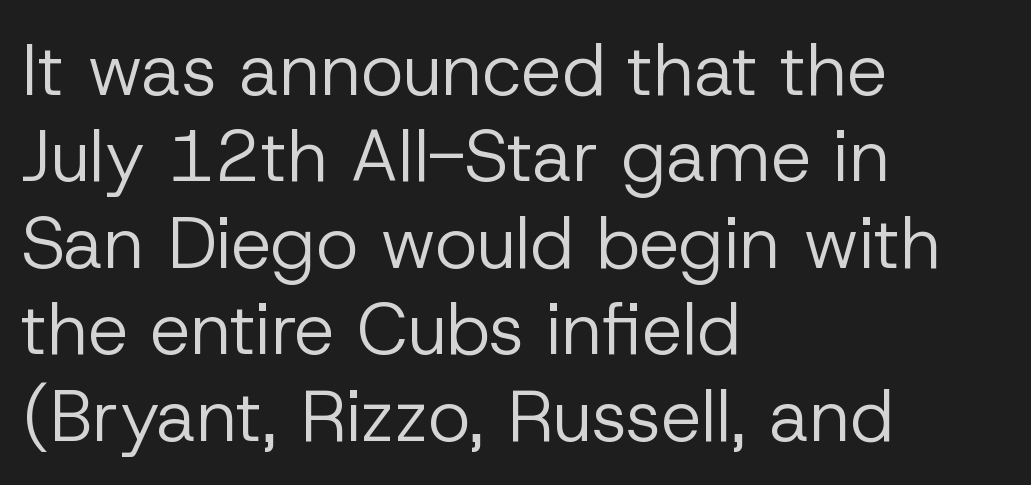
Q: Is the text bold? A: No.
Q: Is the text italic (slanted)? A: No, it is upright.
Q: Is the typeface a serif or a sans-serif typeface? A: Sans-serif.
Q: Is the text underlined? A: No.
Q: How is the paragraph aligned? A: Left-aligned.
Q: Is the spacing between letters normal or unusually wide? A: Normal.
Q: Width (condensed, normal, or wide)? A: Normal.
Q: Stroke contrast? A: Low.
Q: x-height? A: Medium.
Q: Monospaced? A: No.
